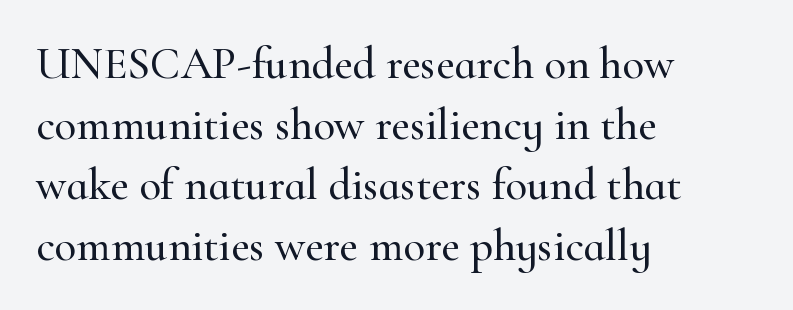
{"serif": "yes", "italic": "no", "width": "normal", "stroke_contrast": "high", "x_height": "small", "monospaced": "no", "underline": "no", "align": "left", "line_spacing": "normal", "line_spacing_ratio": 1.35, "letter_spacing": "normal", "letter_spacing_em": 0.0, "glyph_px": 45}
